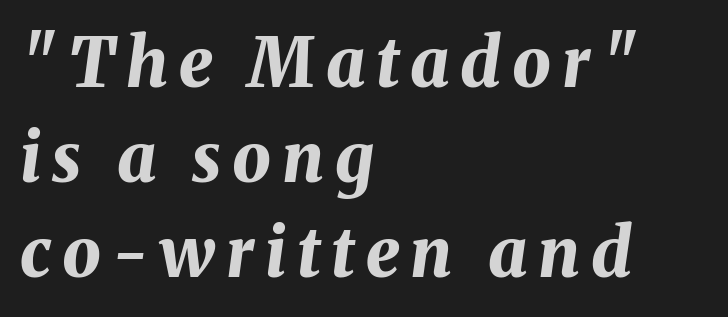
Normally led — the rows are evenly, conventionally spaced. Emphasis-style slanted type is in use. Descenders are the only things crossing below the line. Character widths vary here, with narrow letters taking less room than wide ones. I'd describe the lettering as bold — thick and assertive. One-word summary of the alignment: left.
